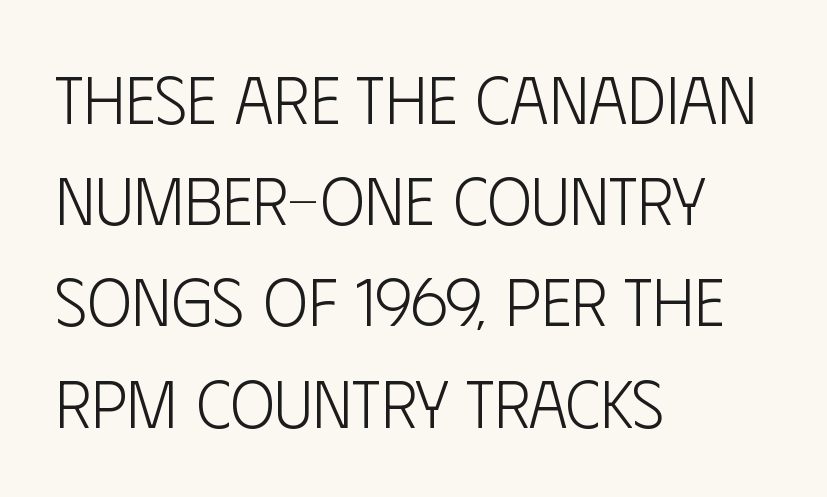
Q: Is the text bold? A: No.
Q: Is the text italic (slanted)? A: No, it is upright.
Q: Is the typeface a serif or a sans-serif typeface? A: Sans-serif.
Q: Is the text underlined? A: No.
Q: How is the paragraph aligned? A: Left-aligned.
Q: Is the spacing between letters normal or unusually wide? A: Normal.
Q: Is the spacing between lines tight, normal or loose? A: Normal.
Q: Width (condensed, normal, or wide)? A: Condensed.
Q: Stroke contrast? A: Low.
Q: x-height? A: Large.
Q: Monospaced? A: No.
